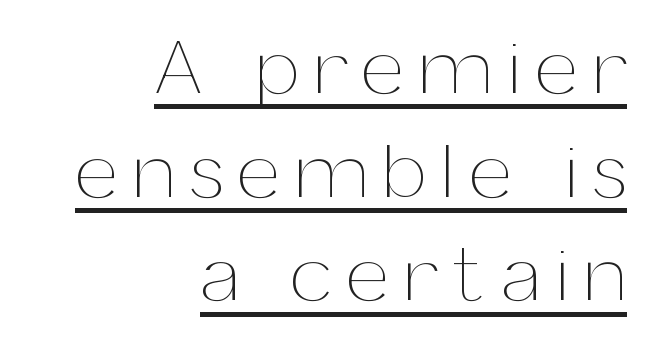
Q: Is the text bold? A: No.
Q: Is the text italic (slanted)? A: No, it is upright.
Q: Is the text underlined? A: Yes.
Q: How is the paragraph aligned? A: Right-aligned.
Q: Is the spacing between letters normal or unusually wide? A: Unusually wide.
Q: Is the spacing between lines tight, normal or loose? A: Normal.
Q: Width (condensed, normal, or wide)? A: Normal.
Q: Stroke contrast? A: Medium.
Q: x-height? A: Medium.
Q: Monospaced? A: No.
